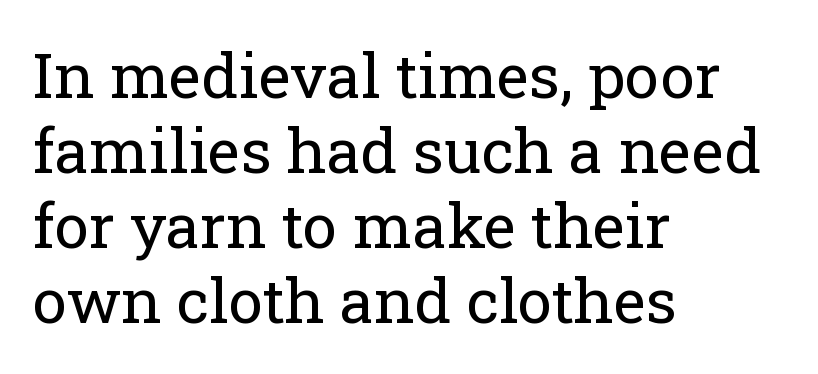
Bare-footed words on every line. The designer went with a serif here, giving each stem small feet. Counters stay open thanks to moderate or lighter strokes. Notice how the stems are strictly vertical — no italics here.
